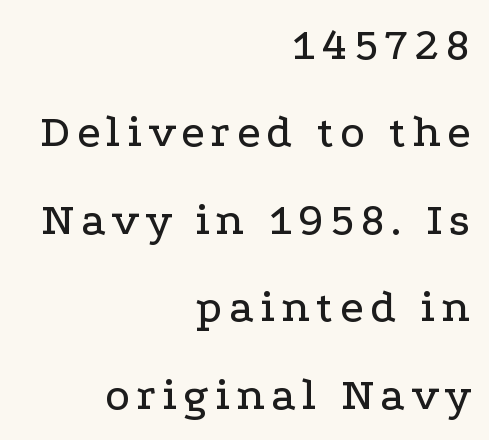
Q: Is the text italic (slanted)? A: No, it is upright.
Q: Is the typeface a serif or a sans-serif typeface? A: Serif.
Q: Is the text underlined? A: No.
Q: How is the paragraph aligned? A: Right-aligned.
Q: Is the spacing between lines tight, normal or loose? A: Loose.
Q: Width (condensed, normal, or wide)? A: Wide.
Q: Stroke contrast? A: Low.
Q: x-height? A: Medium.
Q: Monospaced? A: No.
